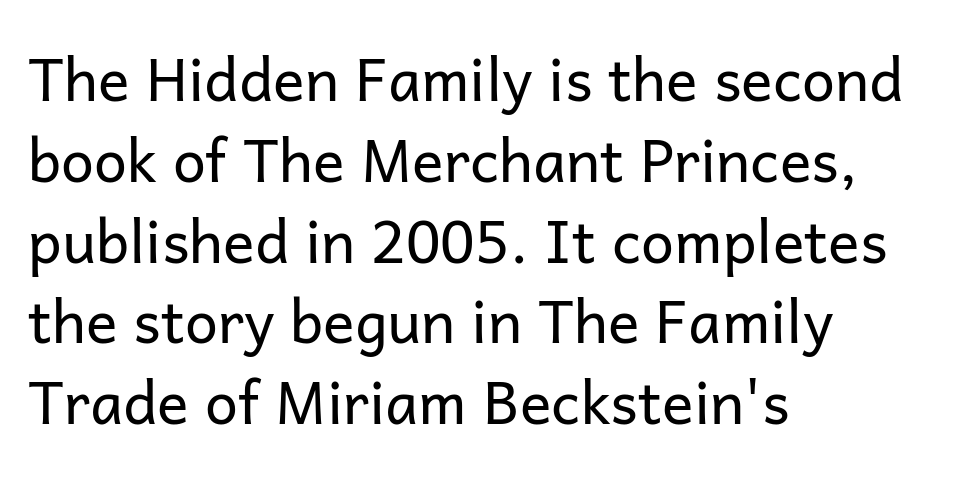
Grotesque or geometric, the face here clearly has no serifs. Quick note: underline off. The rendering uses natural spacing where letterforms have individual widths. Ascenders rise straight up at ninety degrees.
